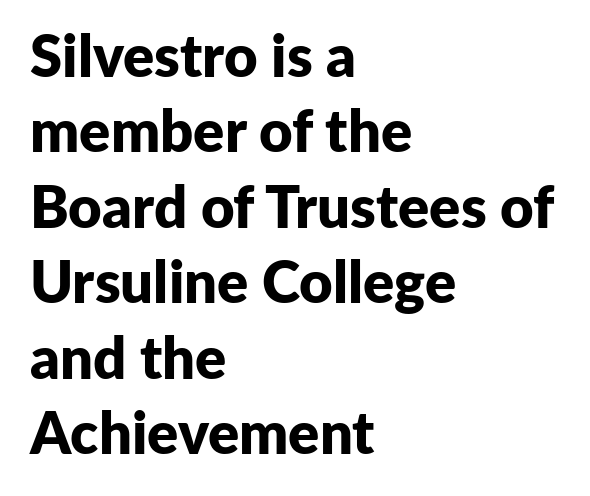
The image shows 58 px bold sans-serif type, upright; set left-aligned, normal line spacing (1.3x), normal letter spacing, not underlined; low stroke contrast and a medium x-height.
